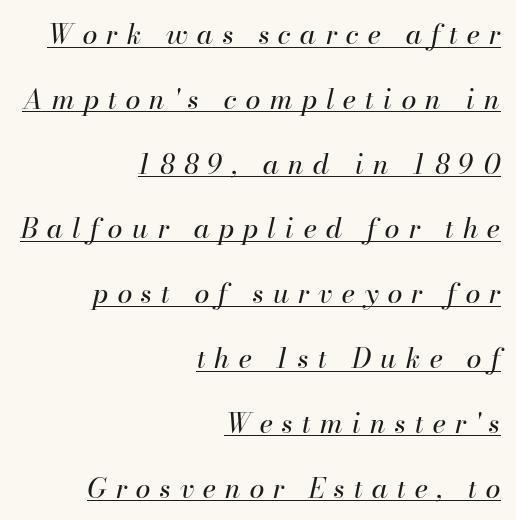
Q: Is the text bold? A: No.
Q: Is the text italic (slanted)? A: Yes, it leans right by about 13 degrees.
Q: Is the text underlined? A: Yes.
Q: How is the paragraph aligned? A: Right-aligned.
Q: Is the spacing between letters normal or unusually wide? A: Unusually wide.
Q: Is the spacing between lines tight, normal or loose? A: Loose.
